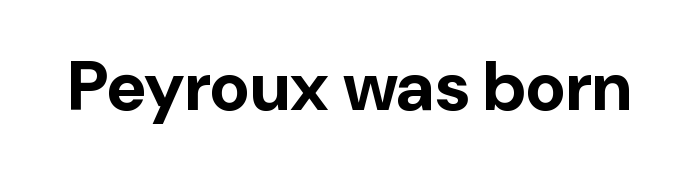
Q: Is the text bold? A: Yes.
Q: Is the text italic (slanted)? A: No, it is upright.
Q: Is the typeface a serif or a sans-serif typeface? A: Sans-serif.
Q: Is the text underlined? A: No.
Q: Is the spacing between letters normal or unusually wide? A: Normal.
Q: Width (condensed, normal, or wide)? A: Normal.
Q: Stroke contrast? A: Low.
Q: x-height? A: Medium.
Q: Monospaced? A: No.
